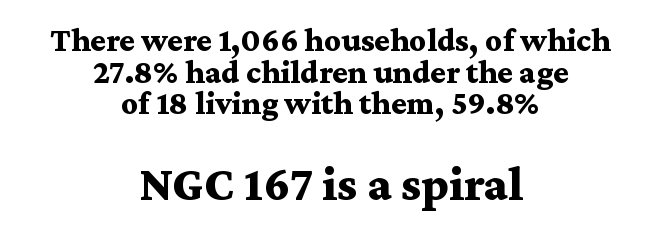
The image shows 49 px bold, wide serif type, upright; set centered, tight line spacing (0.96x), normal letter spacing, not underlined; the second (bottom) block is 1.48x larger; medium stroke contrast and a medium x-height.
